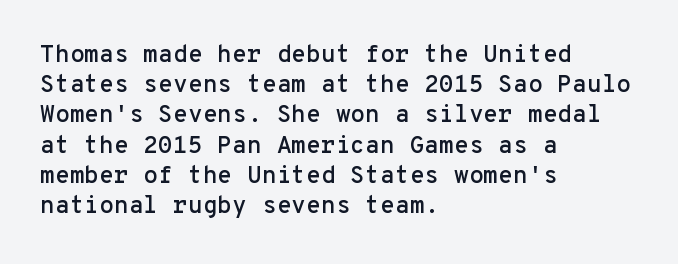
Leading: standard. Ascenders rise straight up at ninety degrees. The text block is weighted toward the left margin, trailing off unevenly rightward. Default kerning and tracking; the words read as compact shapes. Underlining? Definitely not there.
